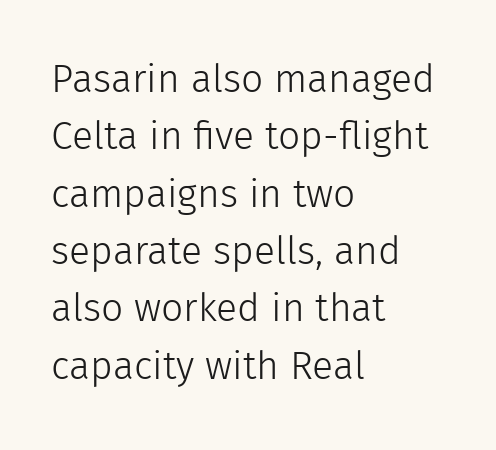
{"serif": "no", "italic": "no", "bold": "no", "weight": "light", "width": "normal", "x_height": "medium", "monospaced": "no", "underline": "no", "align": "left", "line_spacing": "normal", "line_spacing_ratio": 1.47, "letter_spacing": "normal", "letter_spacing_em": 0.0, "glyph_px": 39}
